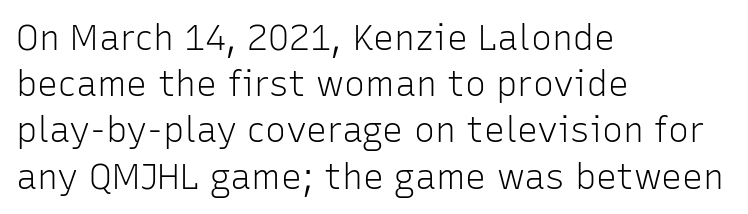
Summary of vertical rhythm: regular, with standard interline spacing. Students, note that the glyphs here touch the page at normal intervals. The specimen omits any rule beneath the text block's lines. Weight: regular or lighter. The specimen reads as upright at a glance. Teacher's note: observe the even left margin — that is flush-left alignment.
